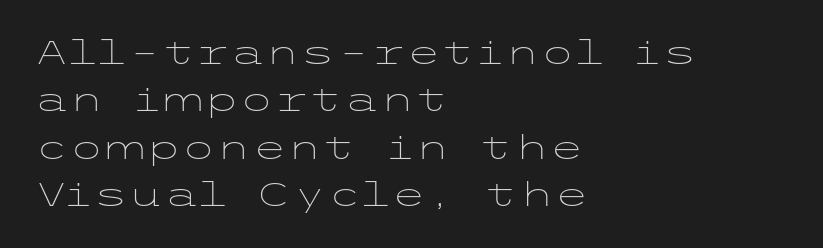
Reading down the block, your eye returns to a fixed left position each line. Glance below the letters and you will spot only blank space. The horizontal fit of the characters is conventional and even. Unlike italic type, these characters show no tilt at all. Leading: standard. The face looks like a standard text weight, possibly lighter.
